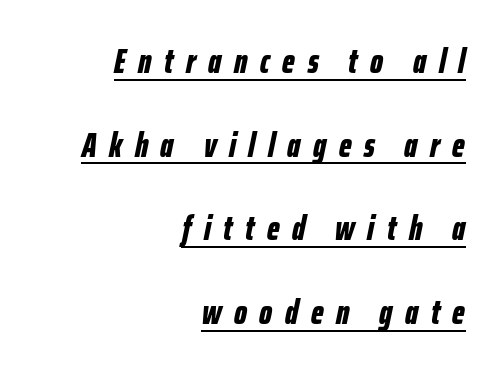
Is the type bold? Yes — the strokes are clearly thick and heavy. Look at the tracking — it's clearly loosened, letters drifting apart. The line-height multiplier appears high, well above default. A typesetter would call this proportional, since set widths differ per character. A continuous stroke trails under the words, as in a hyperlink. The typography opts for an oblique posture over an upright one.
